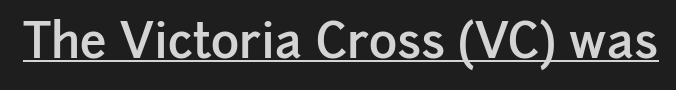
Each glyph is drawn with semibold strokes, heavier than normal yet not fully bold. A continuous stroke trails under the words, as in a hyperlink. Between one letter and the next there's only the usual sliver of space. Looks like regular typesetting: each glyph gets only the width it needs. This is the regular roman posture of the typeface. This is sans-serif lettering, the kind often seen on screens and signage.
